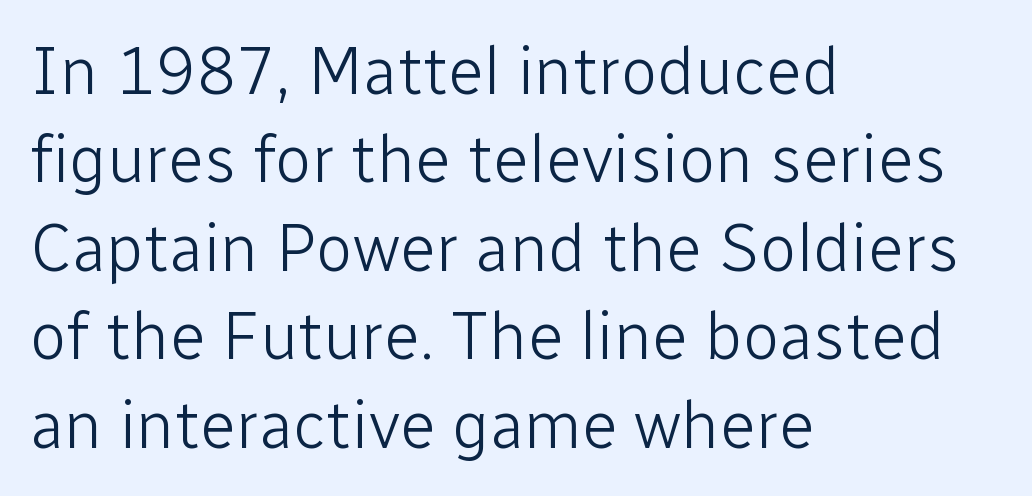
Q: Is the text bold? A: No.
Q: Is the text italic (slanted)? A: No, it is upright.
Q: Is the typeface a serif or a sans-serif typeface? A: Sans-serif.
Q: Is the text underlined? A: No.
Q: How is the paragraph aligned? A: Left-aligned.
Q: Is the spacing between letters normal or unusually wide? A: Normal.
Q: Is the spacing between lines tight, normal or loose? A: Normal.
Q: Width (condensed, normal, or wide)? A: Normal.
Q: Stroke contrast? A: Low.
Q: x-height? A: Medium.
Q: Monospaced? A: No.
